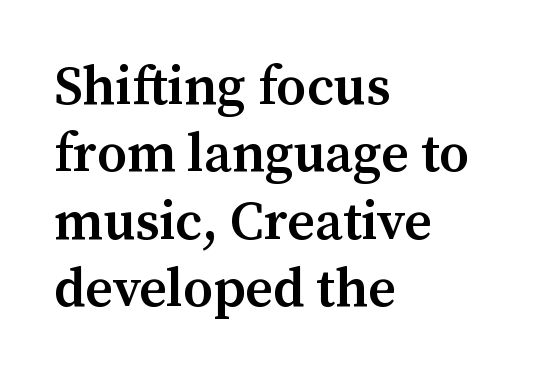
Q: Is the text bold? A: Semi-bold.
Q: Is the text italic (slanted)? A: No, it is upright.
Q: Is the typeface a serif or a sans-serif typeface? A: Serif.
Q: Is the text underlined? A: No.
Q: How is the paragraph aligned? A: Left-aligned.
Q: Is the spacing between letters normal or unusually wide? A: Normal.
Q: Is the spacing between lines tight, normal or loose? A: Normal.
Q: Width (condensed, normal, or wide)? A: Normal.
Q: Stroke contrast? A: Medium.
Q: x-height? A: Medium.
Q: Monospaced? A: No.
